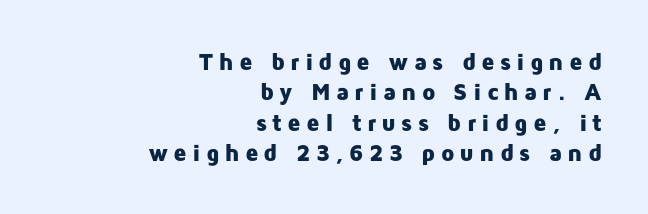
{"italic": "no", "bold": "yes", "underline": "no", "align": "right", "line_spacing": "normal", "line_spacing_ratio": 1.27, "letter_spacing": "wide", "letter_spacing_em": 0.21, "glyph_px": 24}
